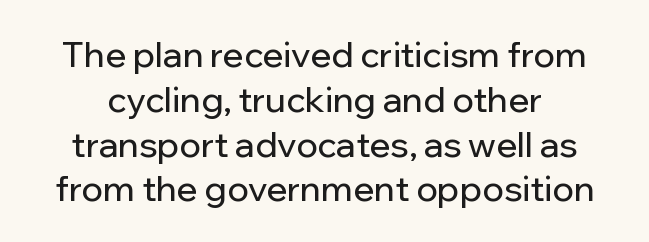
The image shows 35 px sans-serif type, upright; set normal line spacing (1.28x), normal letter spacing, not underlined; low stroke contrast and a medium x-height.
